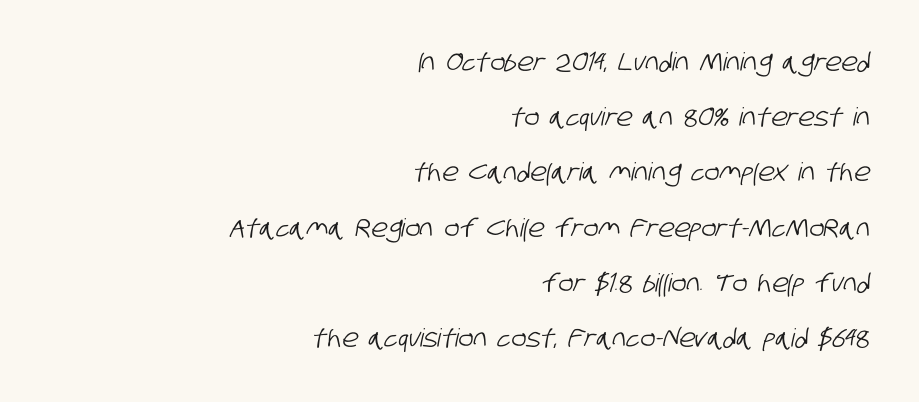
Q: Is the text underlined? A: No.
Q: How is the paragraph aligned? A: Right-aligned.
Q: Is the spacing between letters normal or unusually wide? A: Normal.
Q: Is the spacing between lines tight, normal or loose? A: Loose.
